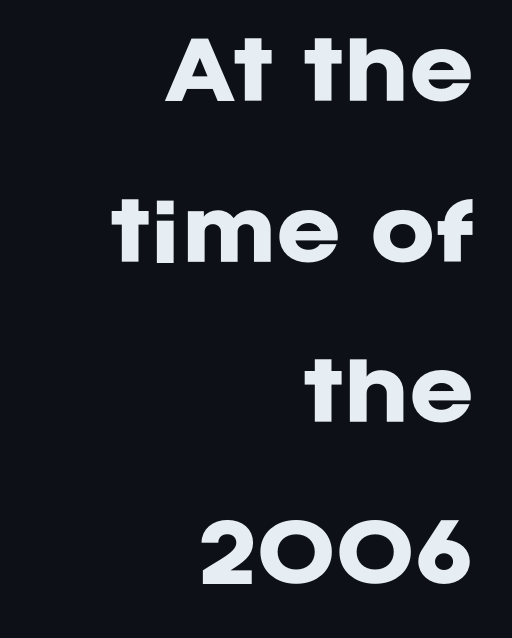
The letters advance in unequal steps, a hallmark of proportional type. Leading is clearly above the norm, producing a sparse column. Observe the absence of serifs on each vertical stroke in this sample. A typesetter would call this zero additional tracking. Lines of text with bare space underneath. A typesetter would mark this as roman, not italic.
